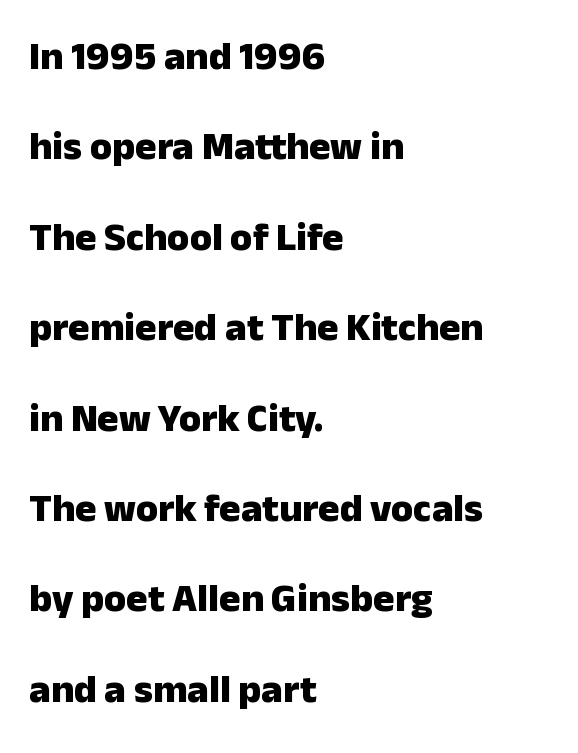
Q: Is the text bold? A: Yes.
Q: Is the text italic (slanted)? A: No, it is upright.
Q: Is the typeface a serif or a sans-serif typeface? A: Sans-serif.
Q: Is the text underlined? A: No.
Q: How is the paragraph aligned? A: Left-aligned.
Q: Is the spacing between letters normal or unusually wide? A: Normal.
Q: Is the spacing between lines tight, normal or loose? A: Loose.
Q: Width (condensed, normal, or wide)? A: Normal.
Q: Stroke contrast? A: Low.
Q: x-height? A: Medium.
Q: Monospaced? A: No.
